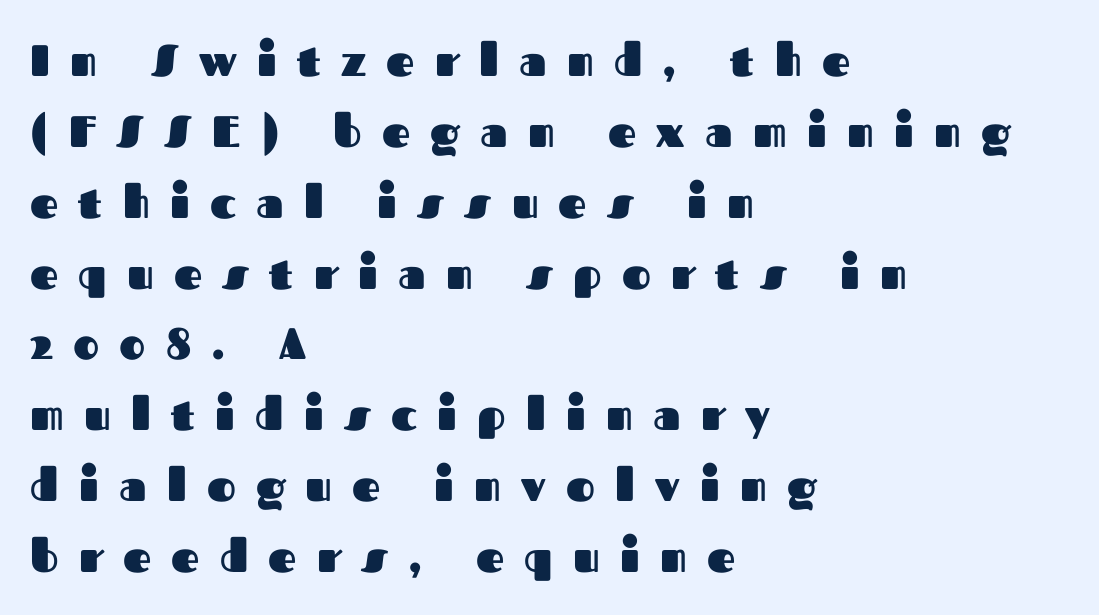
{"serif": "no", "italic": "no", "bold": "yes", "weight": "heavy", "width": "normal", "stroke_contrast": "medium", "x_height": "medium", "monospaced": "no", "underline": "no", "align": "left", "line_spacing": "normal", "line_spacing_ratio": 1.61, "letter_spacing": "wide", "letter_spacing_em": 0.46, "glyph_px": 44}
